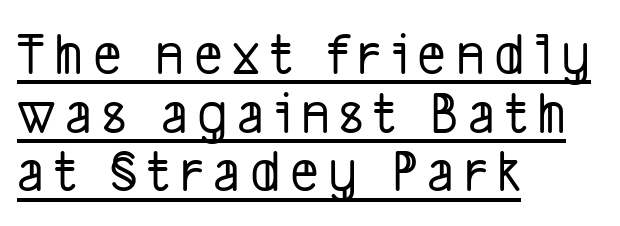
The letters carry no serifs — their stems end cleanly without finishing strokes. Emphasis is given by a line drawn under the lettering. The block of text is dense from top to bottom, with scant space between rows. Proportional: the letters do not fall into vertical columns.
